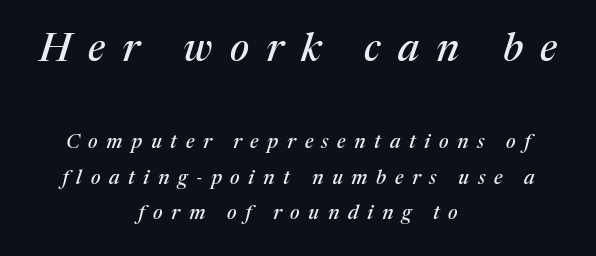
The image shows 40 px serif type, italic (leaning right); set centered, line spacing 1.76x, unusually wide letter spacing (+0.43 em), not underlined; the first (top) block is 2.0x larger; medium stroke contrast and a medium x-height.
